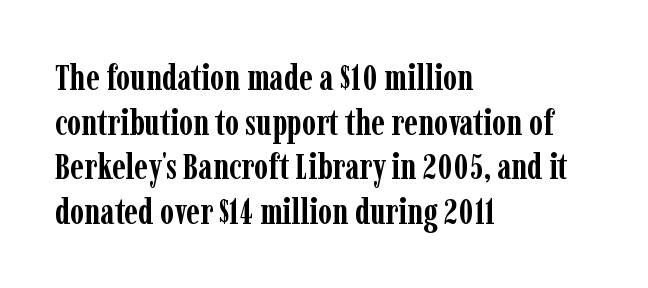
There is no visible air inserted between adjacent glyphs. The passage shown is typeset with a serif family. A typesetter would call this proportional, since set widths differ per character. A classic flush-left, rag-right setting is used for this passage. Each glyph is drawn with heavy, bold strokes. The words here are not underlined.
